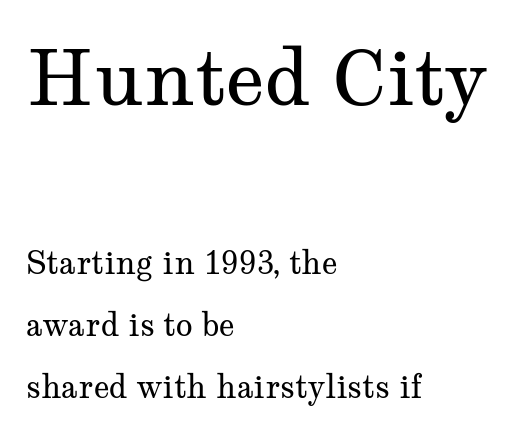
The image shows 77 px regular-weight, wide serif type, upright; set left-aligned, loose line spacing (2.0x), normal letter spacing, not underlined; the first (top) block is 2.48x larger; medium stroke contrast and a medium x-height.
